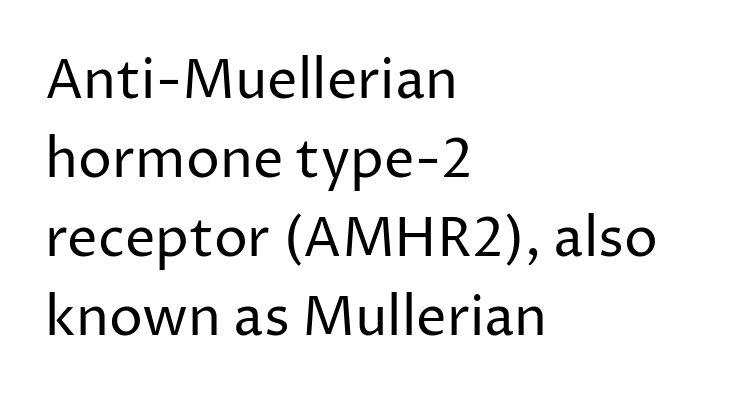
The text was rendered using a sans face with plain stroke endings. The gap between lines stays unmarked. Horizontal alignment here is leftward, the default for most running prose. Tall strokes in this sample are plumb rather than angled.
